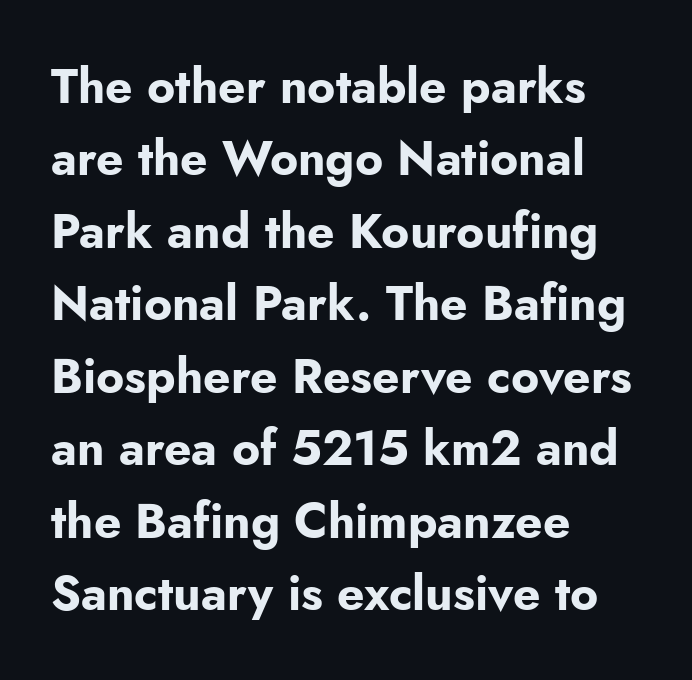
Q: Is the text bold? A: Yes.
Q: Is the text italic (slanted)? A: No, it is upright.
Q: Is the typeface a serif or a sans-serif typeface? A: Sans-serif.
Q: Is the text underlined? A: No.
Q: How is the paragraph aligned? A: Left-aligned.
Q: Is the spacing between letters normal or unusually wide? A: Normal.
Q: Is the spacing between lines tight, normal or loose? A: Normal.
Q: Width (condensed, normal, or wide)? A: Normal.
Q: Stroke contrast? A: Low.
Q: x-height? A: Small.
Q: Monospaced? A: No.
